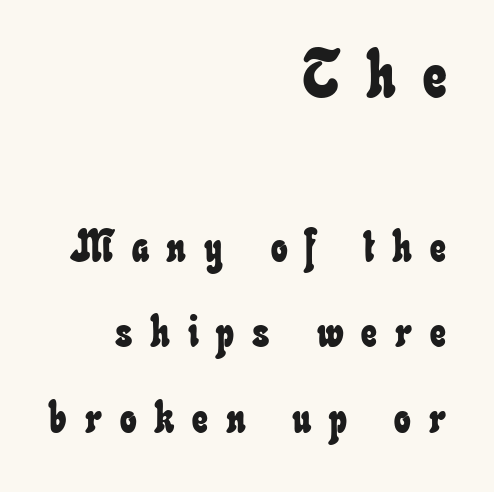
The image shows 66 px condensed type; set right-aligned, loose line spacing (1.94x), unusually wide letter spacing (+0.41 em), not underlined; the first (top) block is 1.5x larger; low stroke contrast and a small x-height.
